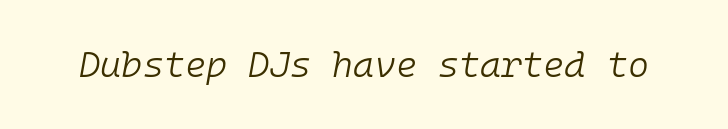
Q: Is the text bold? A: No.
Q: Is the text italic (slanted)? A: Yes, it leans right by about 10 degrees.
Q: Is the text underlined? A: No.
Q: Is the spacing between letters normal or unusually wide? A: Normal.
Q: Width (condensed, normal, or wide)? A: Normal.
Q: Stroke contrast? A: Low.
Q: x-height? A: Medium.
Q: Monospaced? A: Yes.
